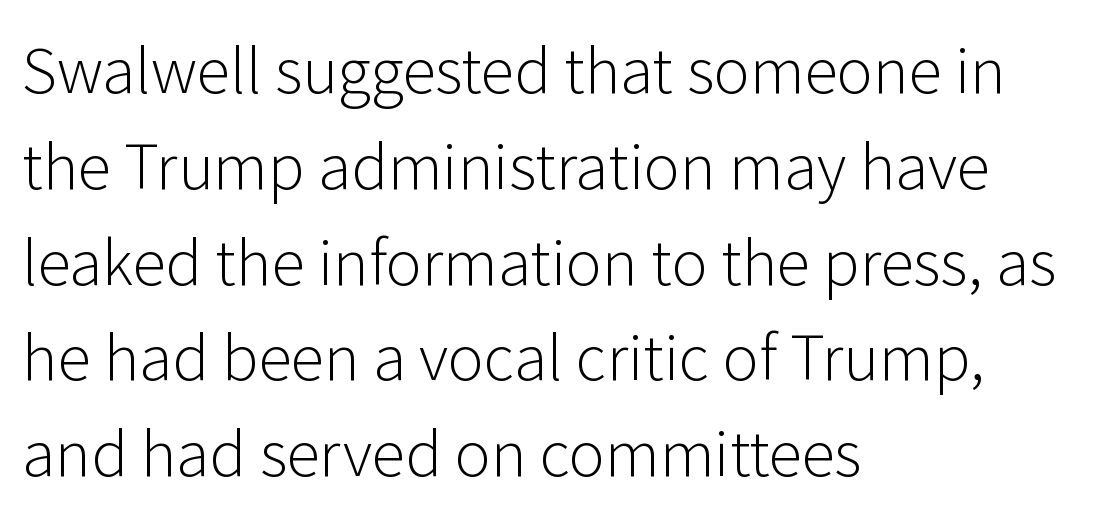
The image shows 61 px light sans-serif type, upright; set left-aligned, normal line spacing (1.57x), normal letter spacing, not underlined; low stroke contrast and a medium x-height.
